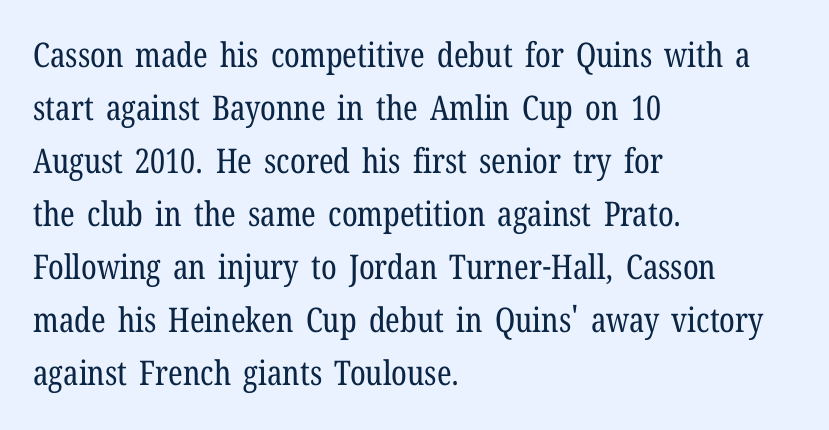
How are the letters spaced? Ordinarily, with no added tracking. This rendering features lettering with no underline. This block has exactly the height ordinary leading produces. The designer went with a serif here, giving each stem small feet. Ordinary non-slanted type is in use. The letters advance in unequal steps, a hallmark of proportional type.
